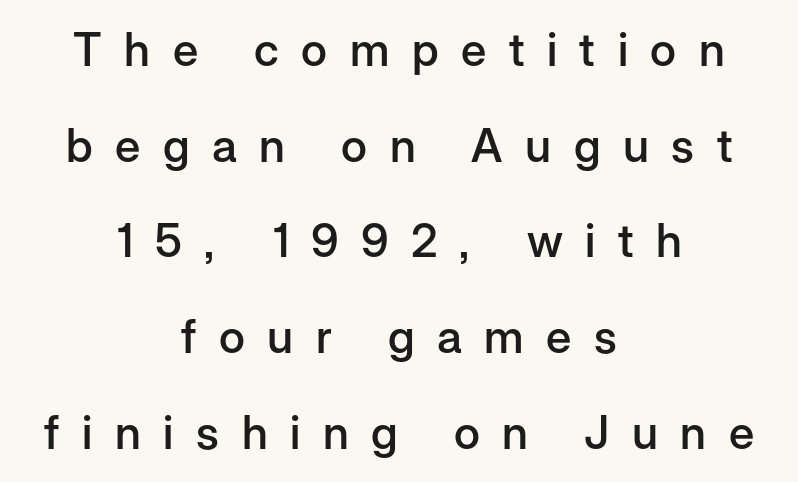
{"serif": "no", "italic": "no", "bold": "semi", "weight": "semibold", "width": "normal", "stroke_contrast": "low", "x_height": "medium", "monospaced": "no", "underline": "no", "align": "center", "line_spacing": "loose", "line_spacing_ratio": 2.08, "letter_spacing": "wide", "letter_spacing_em": 0.49, "glyph_px": 46}
